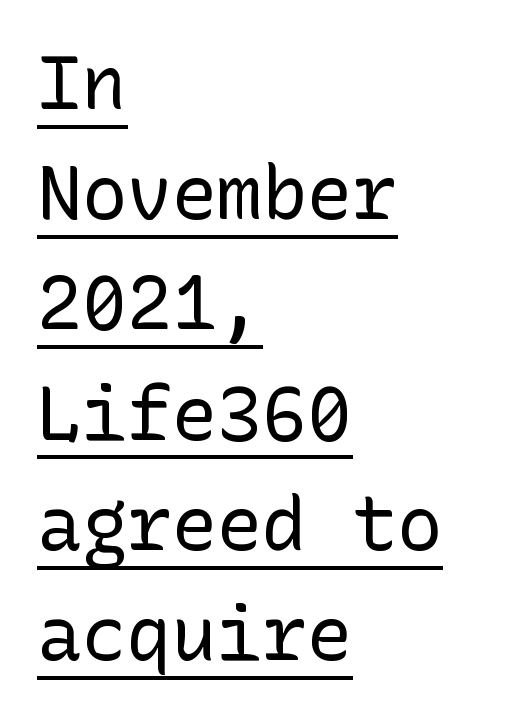
{"serif": "no", "italic": "no", "bold": "no", "weight": "regular", "width": "normal", "stroke_contrast": "low", "x_height": "medium", "underline": "yes", "align": "left", "line_spacing": "normal", "line_spacing_ratio": 1.47, "letter_spacing": "normal", "letter_spacing_em": 0.0, "glyph_px": 75}
